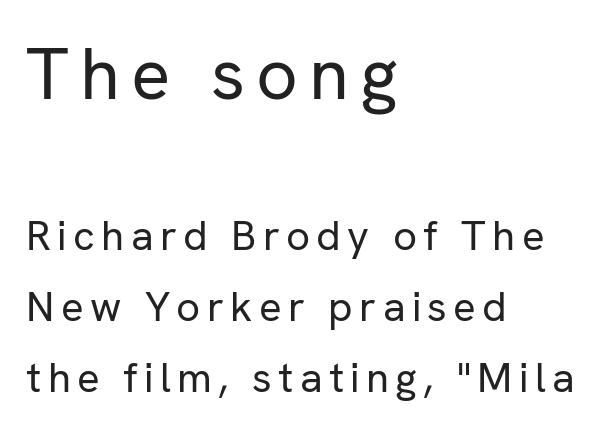
Q: Is the text bold? A: No.
Q: Is the text italic (slanted)? A: No, it is upright.
Q: Is the typeface a serif or a sans-serif typeface? A: Sans-serif.
Q: Is the text underlined? A: No.
Q: How is the paragraph aligned? A: Left-aligned.
Q: Is the spacing between lines tight, normal or loose? A: Normal.
Q: Which block of text is set in a larger size, the first (top) or the second (bottom)? A: The first (top) one.
Q: Width (condensed, normal, or wide)? A: Normal.
Q: Stroke contrast? A: Low.
Q: x-height? A: Medium.
Q: Monospaced? A: No.
